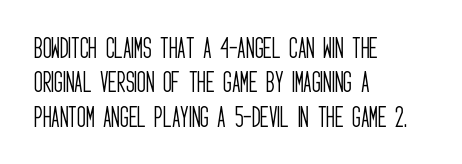
Q: Is the text bold? A: No.
Q: Is the text italic (slanted)? A: No, it is upright.
Q: Is the text underlined? A: No.
Q: How is the paragraph aligned? A: Left-aligned.
Q: Is the spacing between letters normal or unusually wide? A: Normal.
Q: Is the spacing between lines tight, normal or loose? A: Normal.
